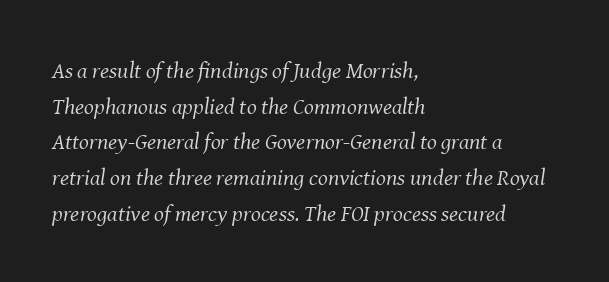
{"italic": "yes", "lean": "right", "slant_degrees": 8, "bold": "no", "underline": "no", "align": "left", "line_spacing": "normal", "line_spacing_ratio": 1.55, "letter_spacing": "normal", "letter_spacing_em": 0.0, "glyph_px": 23}
